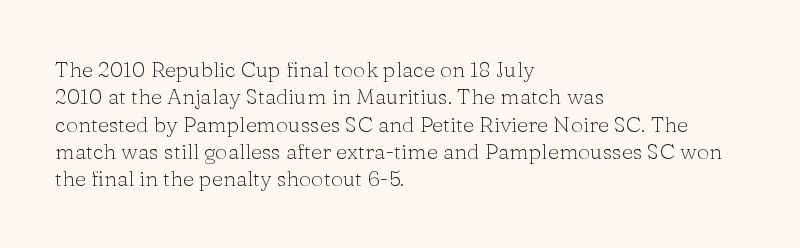
Q: Is the text bold? A: No.
Q: Is the text italic (slanted)? A: No, it is upright.
Q: Is the text underlined? A: No.
Q: How is the paragraph aligned? A: Left-aligned.
Q: Is the spacing between letters normal or unusually wide? A: Normal.
